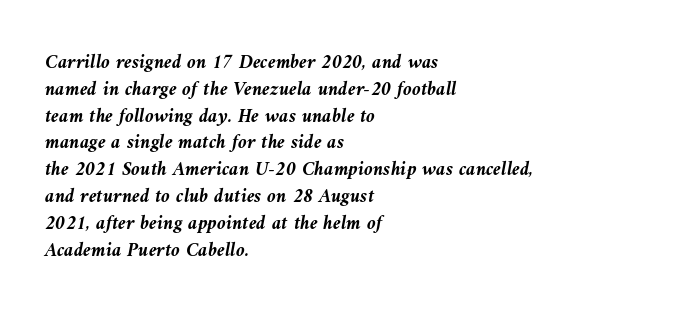
{"italic": "yes", "lean": "left", "slant_degrees": 10, "bold": "yes", "underline": "no", "align": "left", "line_spacing": "normal", "line_spacing_ratio": 1.34, "letter_spacing": "normal", "letter_spacing_em": 0.0, "glyph_px": 20}
